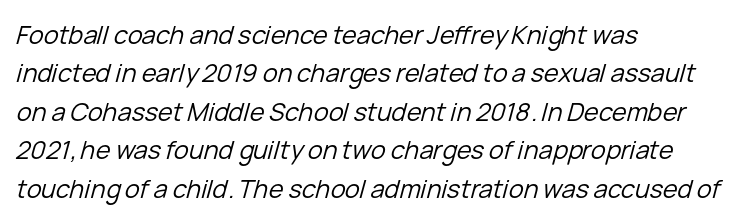
The lettering tilts uniformly, giving the passage an italic look. In CSS terms this would be text-align: left. No extra tracking has been applied to these lines. The space beneath each line is pristine and unruled.
